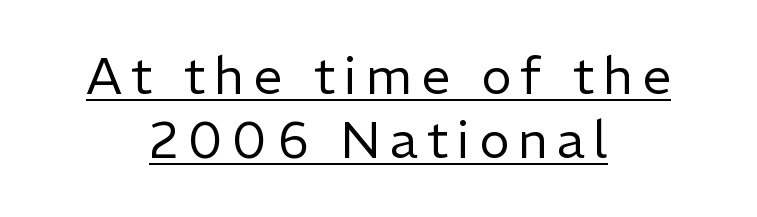
Compared with undecorated copy, this sample adds a rule below the words. Layout note: lines centered. The lines sit at an ordinary, default distance from one another. Each stroke keeps to a modest, everyday thickness or less. Think of a printed novel: that variable character pitch is what you see here. Italic? Not at all — the glyphs are vertical.
